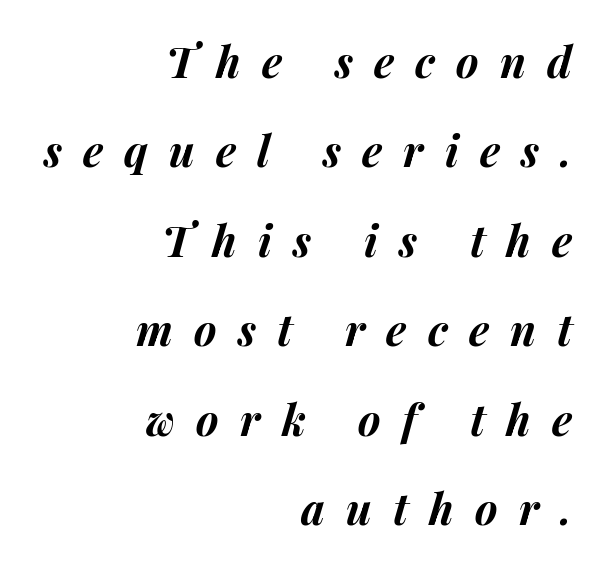
{"italic": "yes", "lean": "right", "slant_degrees": 14, "bold": "yes", "weight": "bold", "width": "normal", "stroke_contrast": "medium", "x_height": "medium", "monospaced": "no", "underline": "no", "align": "right", "line_spacing": "loose", "line_spacing_ratio": 2.08, "letter_spacing": "wide", "letter_spacing_em": 0.49, "glyph_px": 43}
